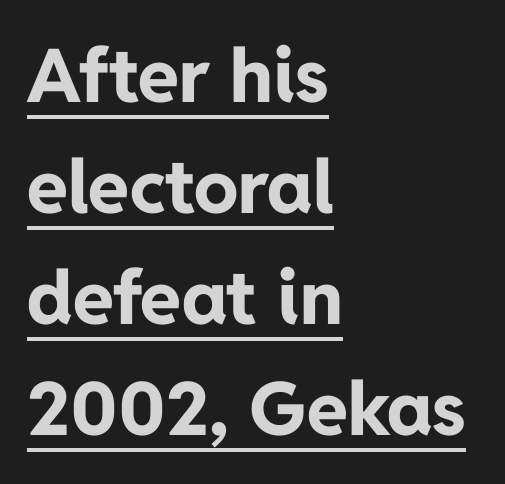
Short and long lines alike share a common starting point at left. These lines carry a lot of weight — the face is fully bold. The specimen reads as upright at a glance. Somebody hit Ctrl+U on this one — the words are underlined. A typesetter would call this proportional, since set widths differ per character.
